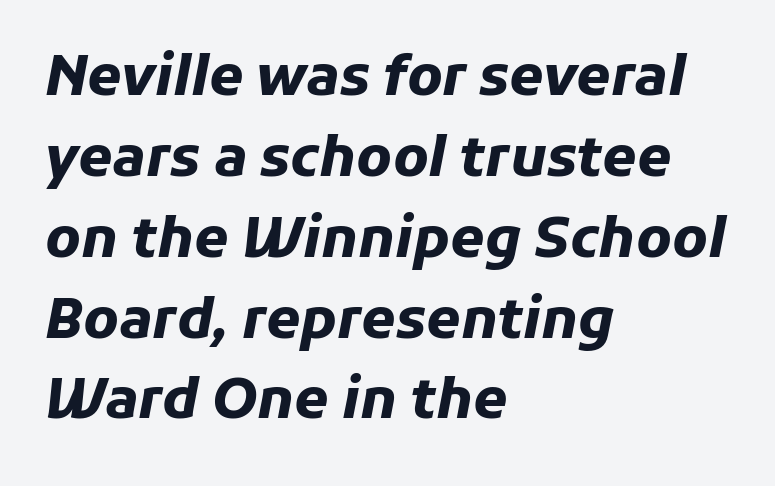
In terms of letterspacing, this is plain default setting. Varying glyph widths throughout — classic text-font behaviour. Bare-footed words on every line. All the whitespace from short lines collects on the right.
